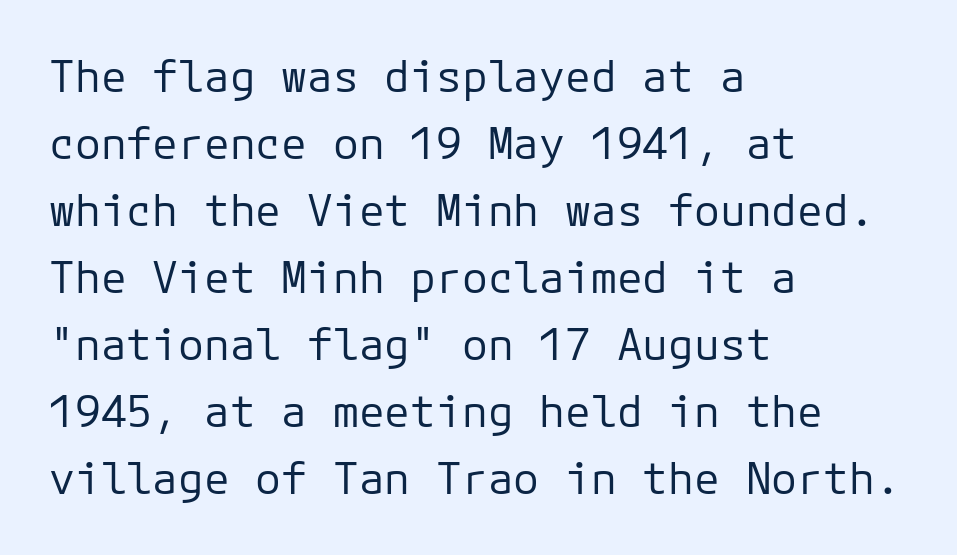
The image shows 43 px regular-weight sans-serif type, upright; set left-aligned, normal line spacing (1.56x), normal letter spacing, not underlined; low stroke contrast and a medium x-height.
